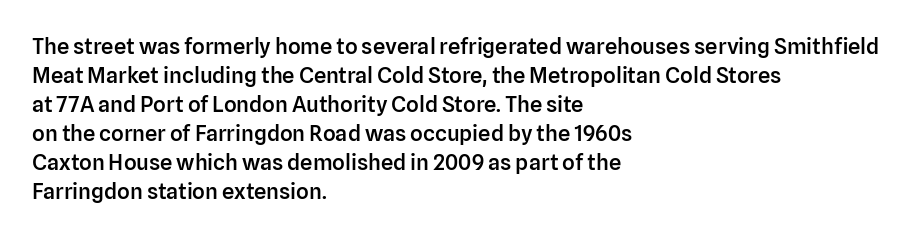
The image shows 22 px text type, upright; set left-aligned, normal line spacing (1.32x), normal letter spacing, not underlined.
